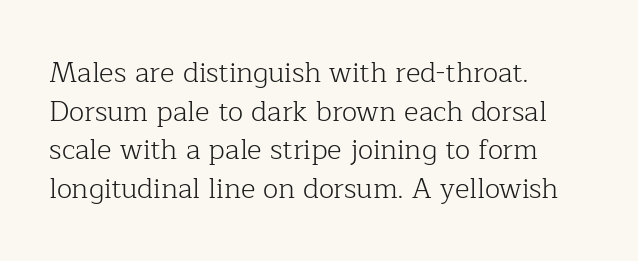
Q: Is the text bold? A: No.
Q: Is the text italic (slanted)? A: No, it is upright.
Q: Is the typeface a serif or a sans-serif typeface? A: Serif.
Q: Is the text underlined? A: No.
Q: How is the paragraph aligned? A: Left-aligned.
Q: Is the spacing between letters normal or unusually wide? A: Normal.
Q: Is the spacing between lines tight, normal or loose? A: Normal.
Q: Width (condensed, normal, or wide)? A: Normal.
Q: Stroke contrast? A: Low.
Q: x-height? A: Medium.
Q: Monospaced? A: No.
